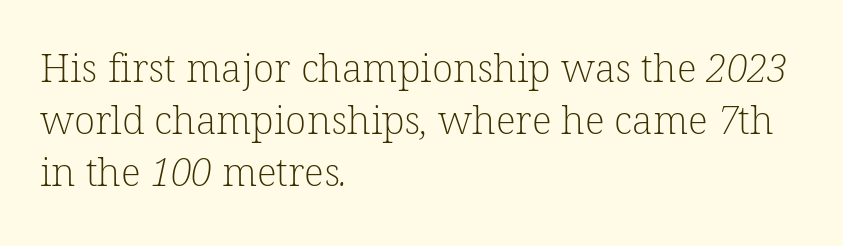
{"serif": "yes", "bold": "no", "weight": "light", "width": "normal", "stroke_contrast": "low", "x_height": "medium", "monospaced": "no", "underline": "no", "align": "left", "line_spacing": "normal", "line_spacing_ratio": 1.33, "letter_spacing": "normal", "letter_spacing_em": 0.0, "glyph_px": 39}
